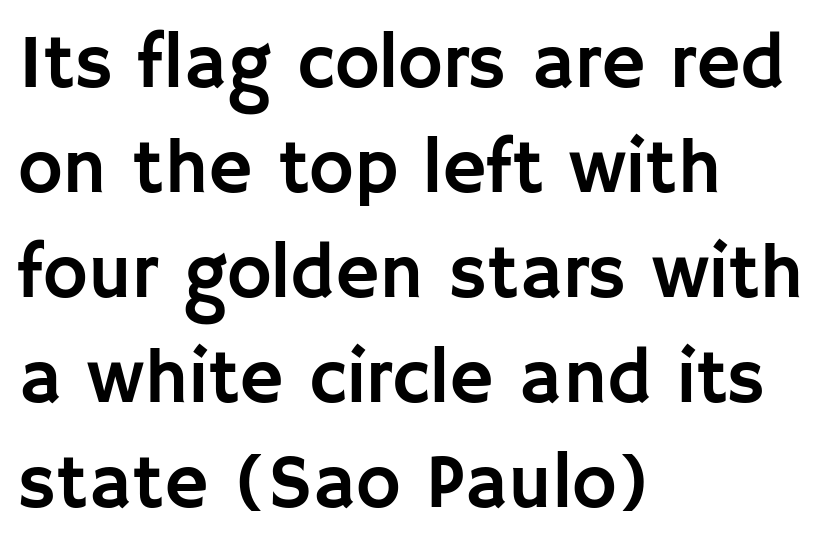
The image shows 76 px sans-serif type, upright; set left-aligned, normal line spacing (1.38x), normal letter spacing, not underlined; low stroke contrast and a large x-height.
